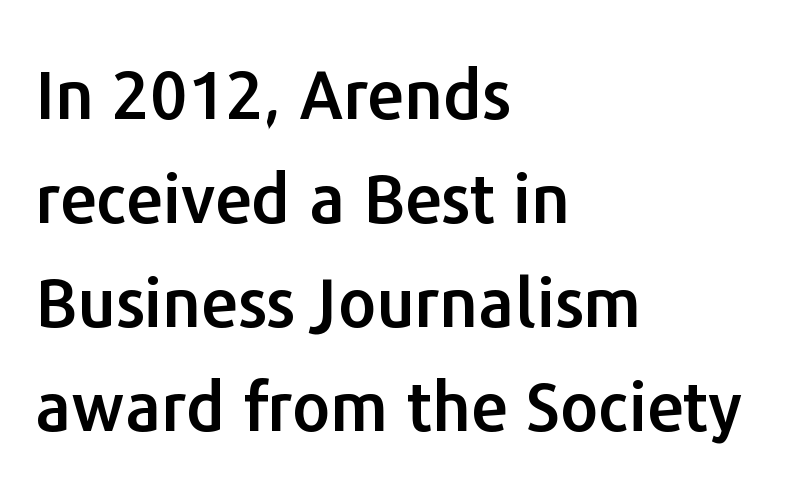
The image shows 67 px sans-serif type, upright; set left-aligned, normal line spacing (1.55x), normal letter spacing, not underlined; low stroke contrast and a medium x-height.
